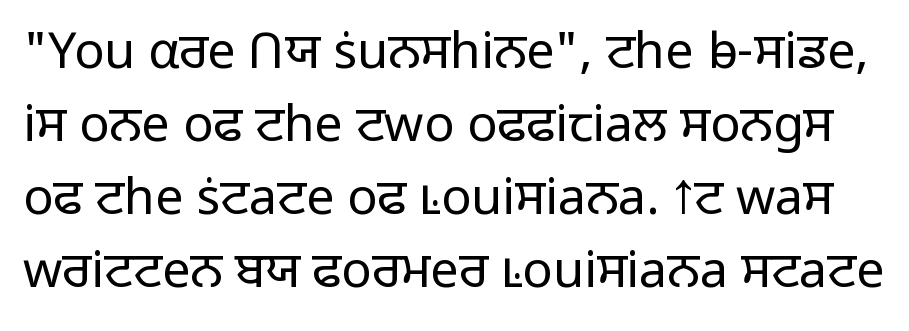
{"serif": "no", "italic": "no", "bold": "no", "weight": "light", "width": "normal", "stroke_contrast": "low", "x_height": "medium", "monospaced": "no", "underline": "no", "line_spacing": "normal", "line_spacing_ratio": 1.46, "letter_spacing": "normal", "letter_spacing_em": 0.0, "glyph_px": 50}
